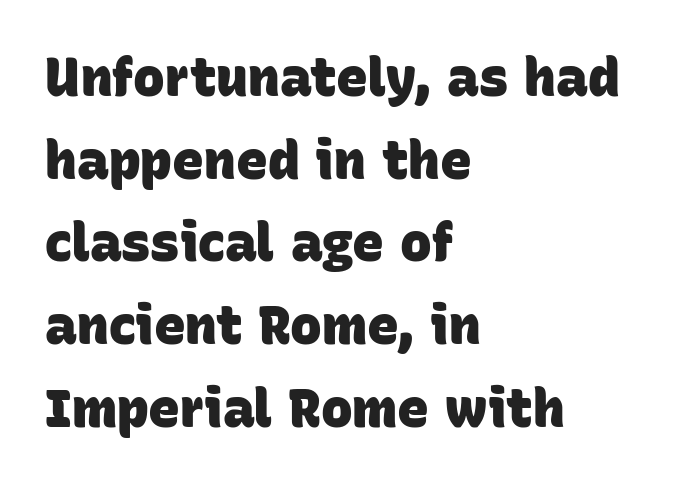
Q: Is the text bold? A: Yes.
Q: Is the typeface a serif or a sans-serif typeface? A: Sans-serif.
Q: Is the text underlined? A: No.
Q: How is the paragraph aligned? A: Left-aligned.
Q: Is the spacing between letters normal or unusually wide? A: Normal.
Q: Is the spacing between lines tight, normal or loose? A: Normal.
Q: Width (condensed, normal, or wide)? A: Normal.
Q: Stroke contrast? A: Low.
Q: x-height? A: Large.
Q: Monospaced? A: No.
